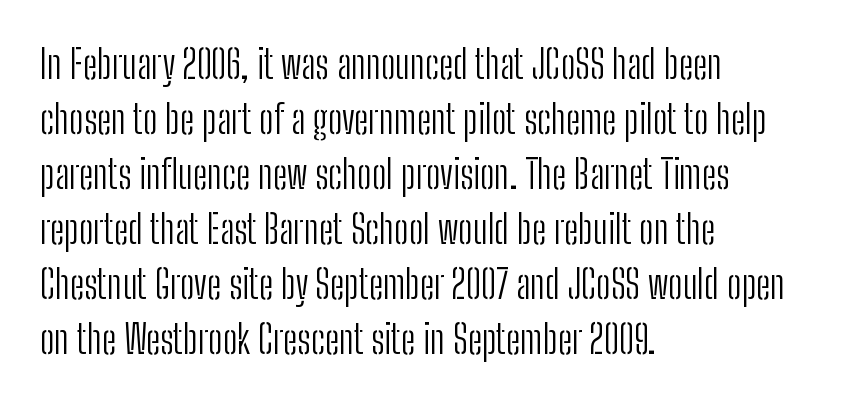
{"serif": "no", "italic": "no", "bold": "no", "weight": "light", "width": "condensed", "stroke_contrast": "low", "x_height": "medium", "monospaced": "no", "underline": "no", "align": "left", "line_spacing": "normal", "line_spacing_ratio": 1.41, "letter_spacing": "normal", "letter_spacing_em": 0.0, "glyph_px": 39}
